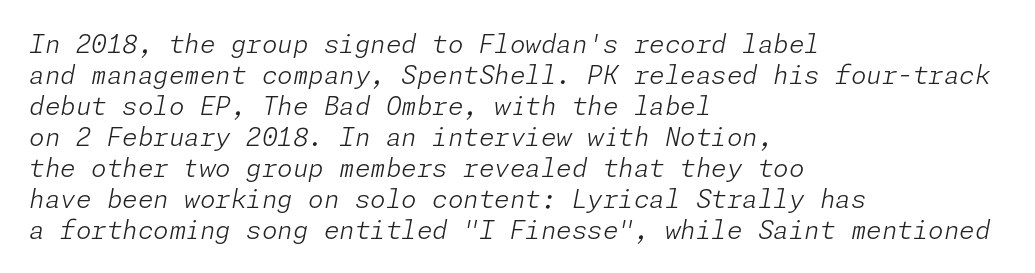
Q: Is the text bold? A: No.
Q: Is the text italic (slanted)? A: Yes, it leans right by about 11 degrees.
Q: Is the text underlined? A: No.
Q: How is the paragraph aligned? A: Left-aligned.
Q: Is the spacing between letters normal or unusually wide? A: Normal.
